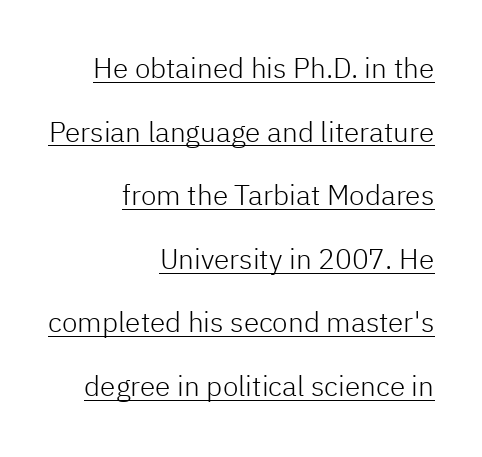
The lines are spread far apart with generous leading. Typeset ragged left — the right edge is the straight one. Characters remain perfectly vertical along every line. A quiet, ordinary-to-light weight characterises the typeface.
